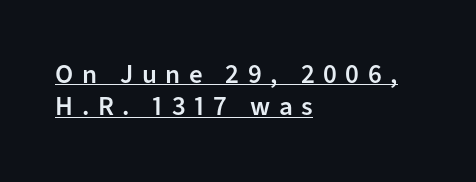
Q: Is the text bold? A: Semi-bold.
Q: Is the text italic (slanted)? A: No, it is upright.
Q: Is the text underlined? A: Yes.
Q: How is the paragraph aligned? A: Left-aligned.
Q: Is the spacing between letters normal or unusually wide? A: Unusually wide.
